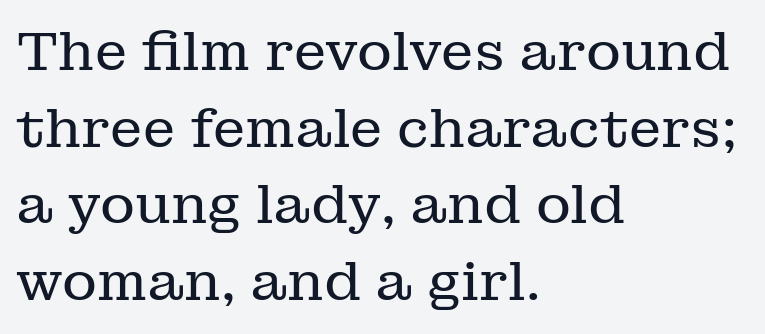
Q: Is the text bold? A: No.
Q: Is the text italic (slanted)? A: No, it is upright.
Q: Is the typeface a serif or a sans-serif typeface? A: Serif.
Q: Is the text underlined? A: No.
Q: How is the paragraph aligned? A: Left-aligned.
Q: Is the spacing between letters normal or unusually wide? A: Normal.
Q: Is the spacing between lines tight, normal or loose? A: Normal.
Q: Width (condensed, normal, or wide)? A: Normal.
Q: Stroke contrast? A: Low.
Q: x-height? A: Medium.
Q: Monospaced? A: No.
